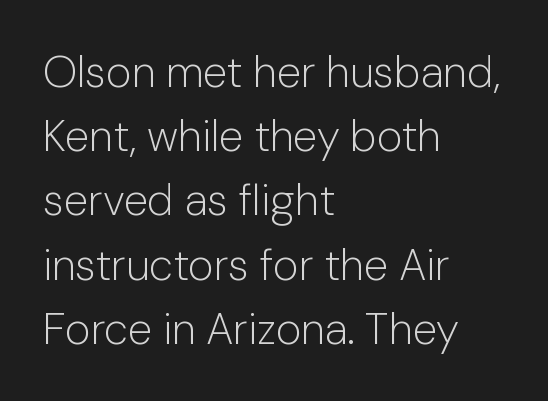
The rendering shows plain stroke endings on the letterforms — a sans-serif design. Character widths vary here, with narrow letters taking less room than wide ones. These lines keep a tight, regular rhythm from letter to letter. The font is comparable to plain body text, perhaps lighter.
